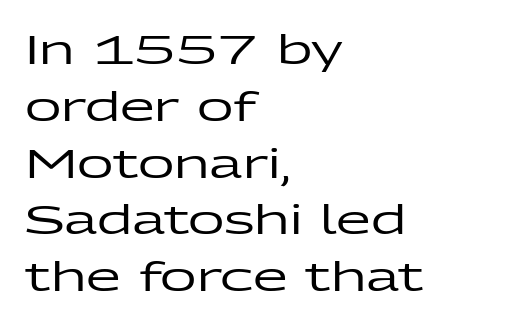
The rag falls on the right side of this text block. What kind of face is this? One without serifs — a sans. Designer's note — italics off, roman on. Caption: standard tracking, unaltered. Note the varied advance widths — an 'i' is clearly narrower than an 'm'. If you measured baseline to baseline, you'd find a middling distance.
